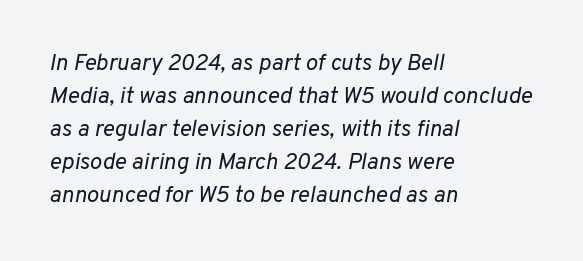
Q: Is the text bold? A: No.
Q: Is the text italic (slanted)? A: Yes, it leans right by about 10 degrees.
Q: Is the text underlined? A: No.
Q: How is the paragraph aligned? A: Left-aligned.
Q: Is the spacing between letters normal or unusually wide? A: Normal.
Q: Is the spacing between lines tight, normal or loose? A: Normal.
